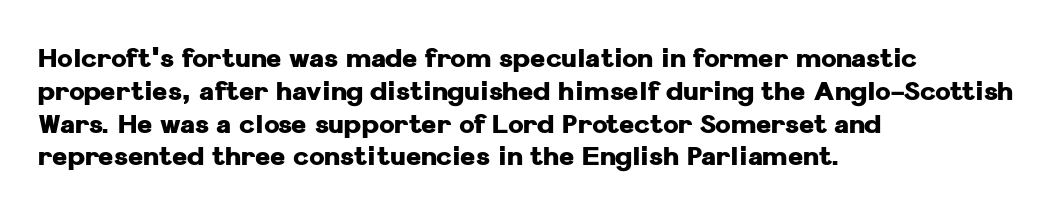
Q: Is the text bold? A: Yes.
Q: Is the text italic (slanted)? A: No, it is upright.
Q: Is the text underlined? A: No.
Q: How is the paragraph aligned? A: Left-aligned.
Q: Is the spacing between letters normal or unusually wide? A: Normal.
Q: Is the spacing between lines tight, normal or loose? A: Normal.
